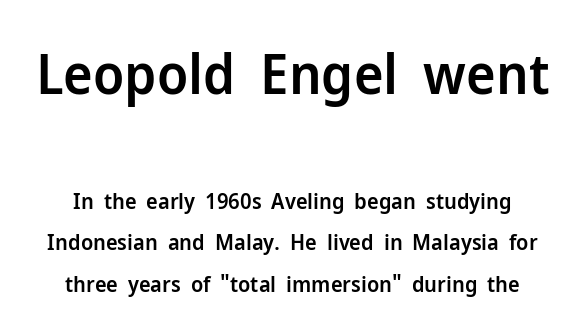
{"serif": "no", "italic": "no", "bold": "semi", "weight": "semibold", "width": "normal", "stroke_contrast": "low", "x_height": "medium", "monospaced": "no", "underline": "no", "line_spacing_ratio": 1.89, "letter_spacing": "normal", "letter_spacing_em": 0.0, "larger_block": "first", "size_ratio": 2.55, "glyph_px": 56}
